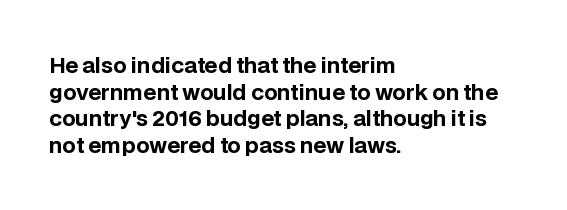
{"italic": "no", "bold": "yes", "underline": "no", "align": "left", "line_spacing": "normal", "line_spacing_ratio": 1.27, "letter_spacing": "normal", "letter_spacing_em": 0.0, "glyph_px": 21}
